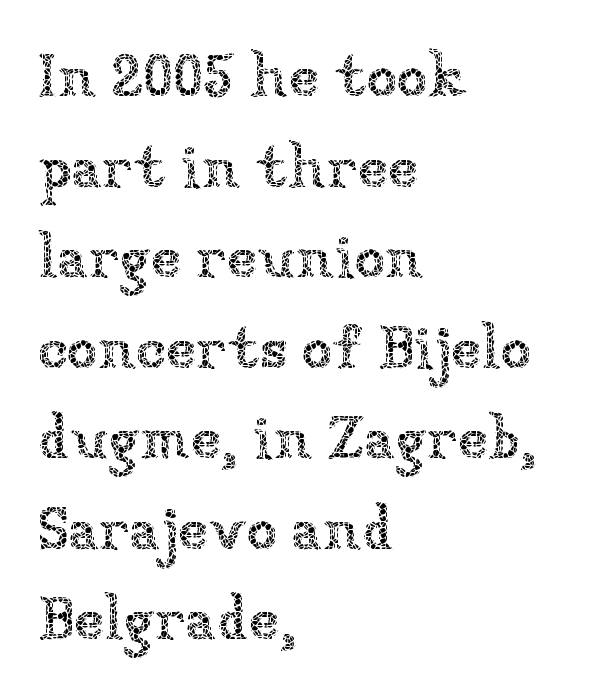
Q: Is the text bold? A: No.
Q: Is the text italic (slanted)? A: No, it is upright.
Q: Is the text underlined? A: No.
Q: How is the paragraph aligned? A: Left-aligned.
Q: Is the spacing between letters normal or unusually wide? A: Normal.
Q: Is the spacing between lines tight, normal or loose? A: Normal.
Q: Width (condensed, normal, or wide)? A: Normal.
Q: Stroke contrast? A: Low.
Q: x-height? A: Medium.
Q: Monospaced? A: No.
